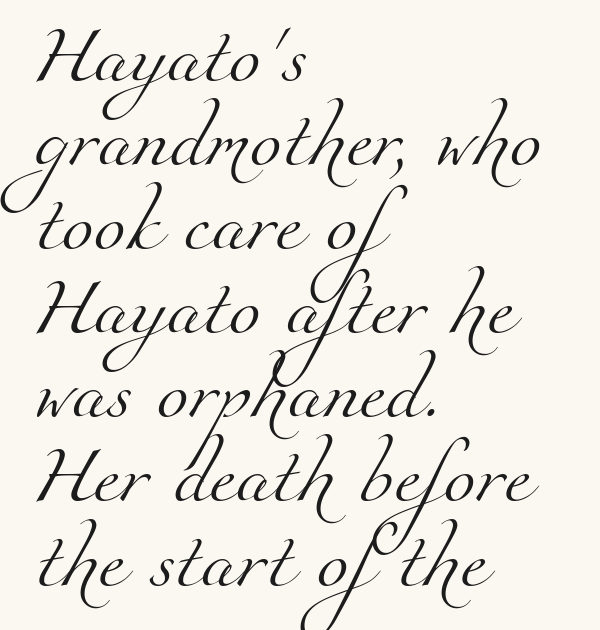
Q: Is the text bold? A: No.
Q: Is the typeface a serif or a sans-serif typeface? A: Serif.
Q: Is the text underlined? A: No.
Q: How is the paragraph aligned? A: Left-aligned.
Q: Is the spacing between letters normal or unusually wide? A: Normal.
Q: Is the spacing between lines tight, normal or loose? A: Normal.
Q: Width (condensed, normal, or wide)? A: Normal.
Q: Stroke contrast? A: Medium.
Q: x-height? A: Small.
Q: Monospaced? A: No.
